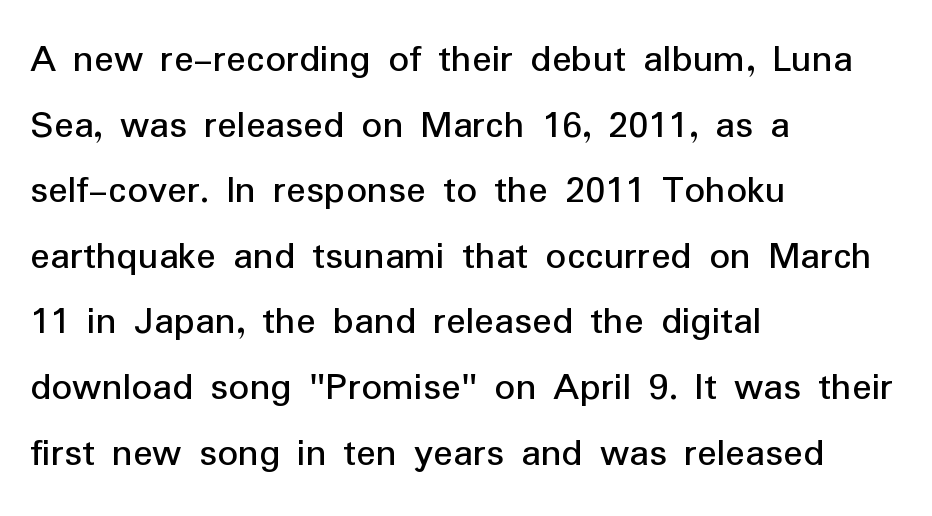
The image shows 41 px regular-weight sans-serif type, upright; set left-aligned, normal line spacing (1.6x), normal letter spacing, not underlined; low stroke contrast and a medium x-height.
